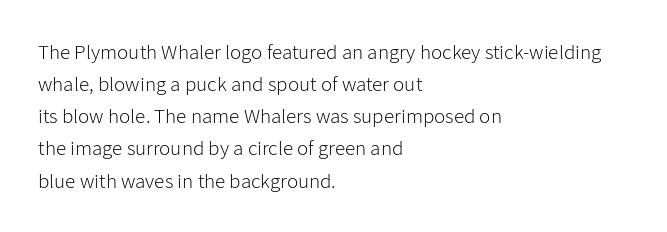
{"italic": "no", "bold": "no", "underline": "no", "align": "left", "line_spacing": "normal", "line_spacing_ratio": 1.53, "letter_spacing": "normal", "letter_spacing_em": 0.0, "glyph_px": 21}
